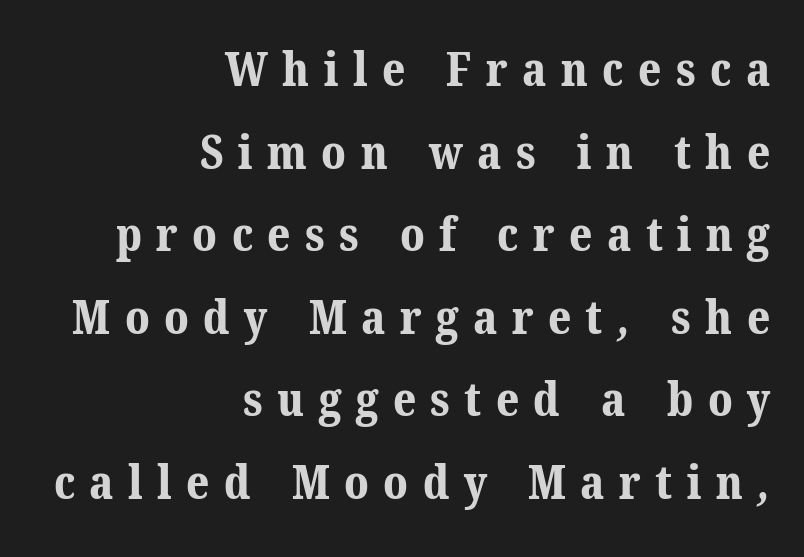
Plain, unruled lines of type. Right-aligned paragraph, ragged on the left. Each letter keeps its own natural width here, so spacing adapts to shape. Thick stems and heavy bowls — unmistakably bold.
